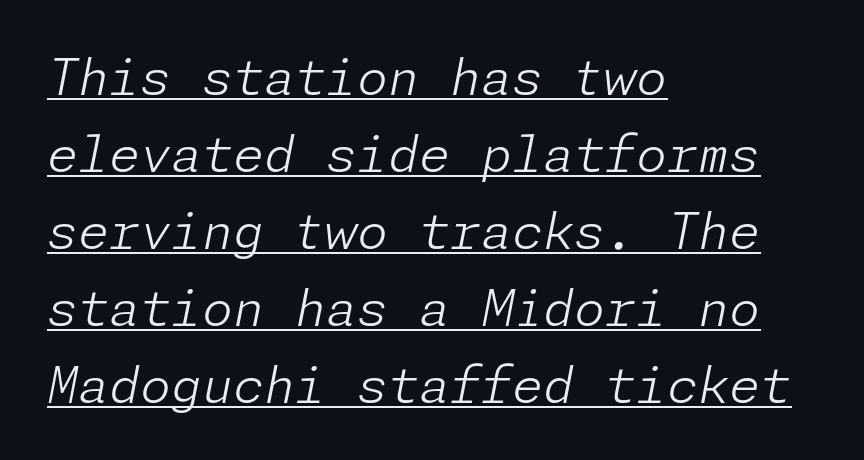
Q: Is the text bold? A: No.
Q: Is the text italic (slanted)? A: Yes, it leans right by about 11 degrees.
Q: Is the text underlined? A: Yes.
Q: How is the paragraph aligned? A: Left-aligned.
Q: Is the spacing between letters normal or unusually wide? A: Normal.
Q: Is the spacing between lines tight, normal or loose? A: Normal.
Q: Width (condensed, normal, or wide)? A: Normal.
Q: Stroke contrast? A: Low.
Q: x-height? A: Medium.
